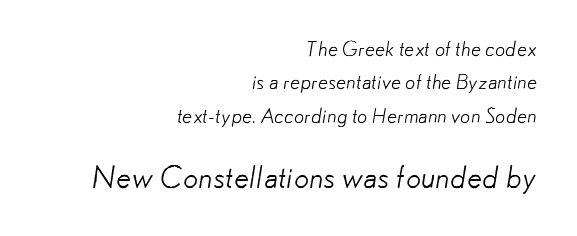
A typesetter would call this leading conventional body-copy spacing. Note: no serifs on the glyphs. Spacing verdict: proportional, widths tailored to each character. Teacher's note: observe the even right margin — that is flush-right alignment.
